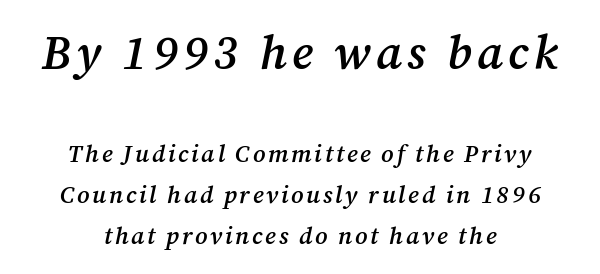
The image shows 47 px semibold serif type, italic (leaning right); set centered, normal line spacing (1.7x), not underlined; the first (top) block is 1.96x larger; medium stroke contrast and a medium x-height.
